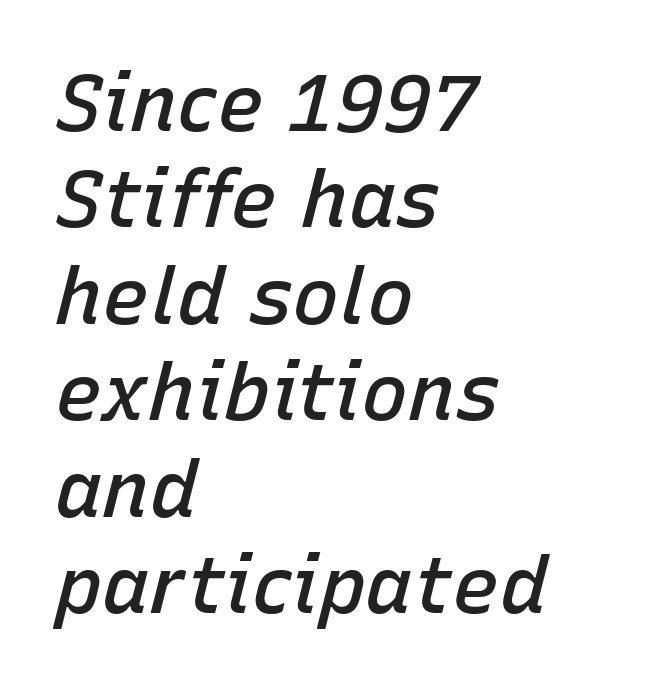
{"italic": "yes", "lean": "right", "slant_degrees": 15, "bold": "semi", "weight": "semibold", "width": "normal", "stroke_contrast": "low", "x_height": "medium", "monospaced": "no", "underline": "no", "align": "left", "line_spacing_ratio": 1.22, "letter_spacing": "normal", "letter_spacing_em": 0.0, "glyph_px": 79}
